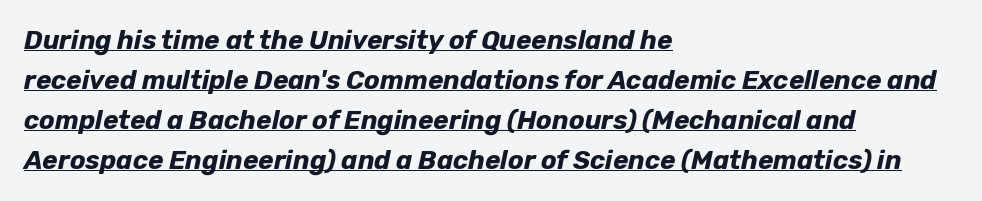
{"italic": "yes", "lean": "right", "slant_degrees": 12, "bold": "yes", "underline": "yes", "align": "left", "line_spacing": "normal", "line_spacing_ratio": 1.54, "letter_spacing": "normal", "letter_spacing_em": 0.0, "glyph_px": 26}
